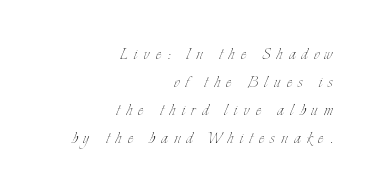
{"bold": "no", "underline": "no", "align": "right", "line_spacing": "normal", "line_spacing_ratio": 1.33, "letter_spacing": "wide", "letter_spacing_em": 0.3, "glyph_px": 21}
